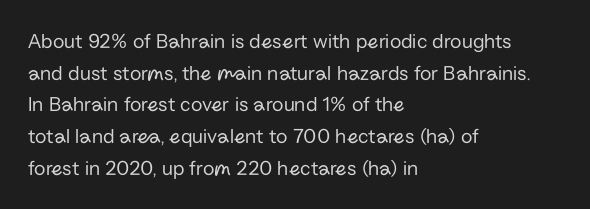
{"italic": "no", "bold": "no", "underline": "no", "align": "left", "line_spacing": "normal", "line_spacing_ratio": 1.51, "letter_spacing": "normal", "letter_spacing_em": 0.0, "glyph_px": 21}
